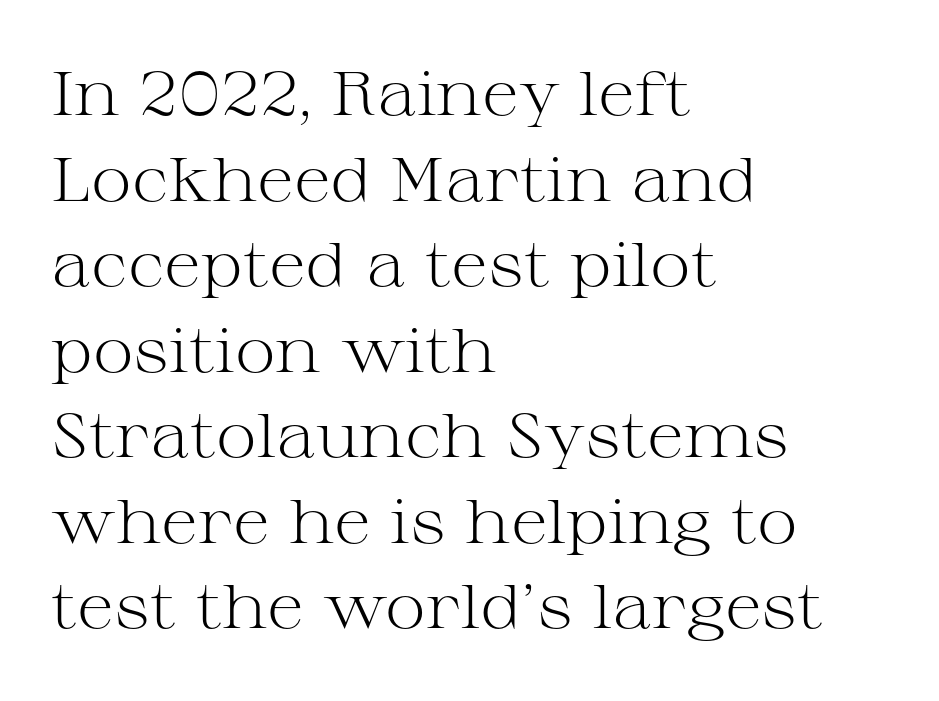
The leading is moderate, giving the passage an even texture. These lines are composed in type with serifs. Has an underline been added? It has not. The face used here is proportionally spaced, like ordinary book or web type.
